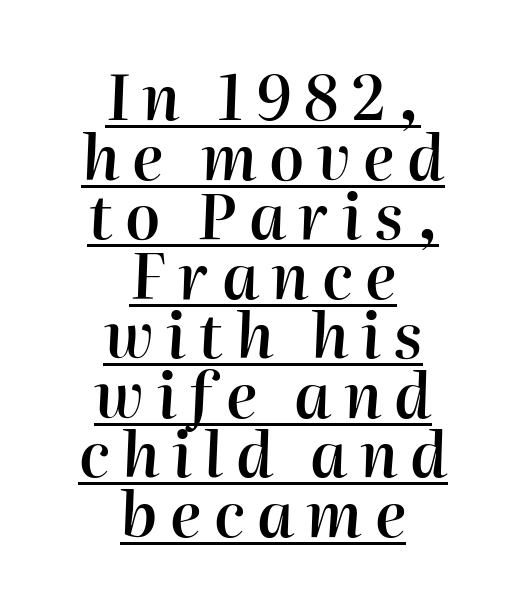
{"italic": "yes", "lean": "right", "slant_degrees": 2, "bold": "semi", "weight": "semibold", "width": "normal", "stroke_contrast": "high", "x_height": "medium", "monospaced": "no", "underline": "yes", "align": "center", "line_spacing": "tight", "line_spacing_ratio": 0.96, "letter_spacing": "wide", "letter_spacing_em": 0.2, "glyph_px": 62}
